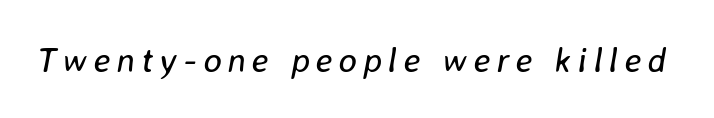
Vertical stems look standard width or narrower in stroke. Emphasis-style slanted type is in use. Honestly, there is no underline to notice here at all. Here the designer chose a conventional face with non-uniform glyph widths.
